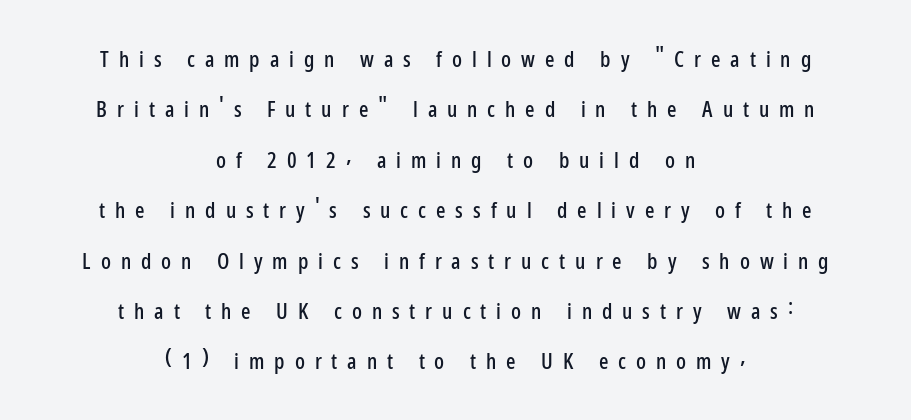
Students, note that the glyphs here are deliberately spaced far apart. Notice how the stems are strictly vertical — no italics here. How would I describe the line gaps? Wide and relaxed. Visually the block forms a symmetrical silhouette, jagged on both flanks.
